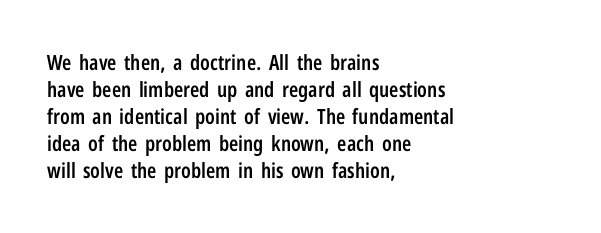
{"italic": "no", "bold": "semi", "underline": "no", "align": "left", "line_spacing": "normal", "line_spacing_ratio": 1.29, "letter_spacing": "normal", "letter_spacing_em": 0.0, "glyph_px": 21}
